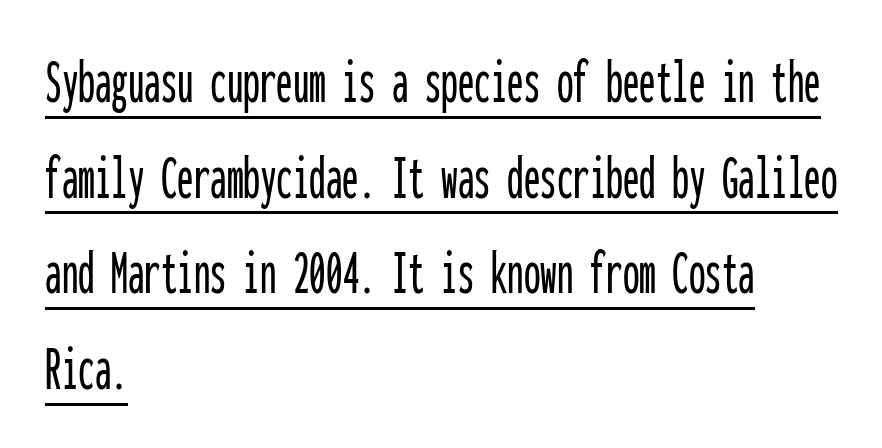
{"serif": "no", "italic": "no", "width": "condensed", "stroke_contrast": "low", "x_height": "medium", "monospaced": "yes", "underline": "yes", "align": "left", "line_spacing": "normal", "line_spacing_ratio": 1.45, "letter_spacing": "normal", "letter_spacing_em": 0.0, "glyph_px": 66}
